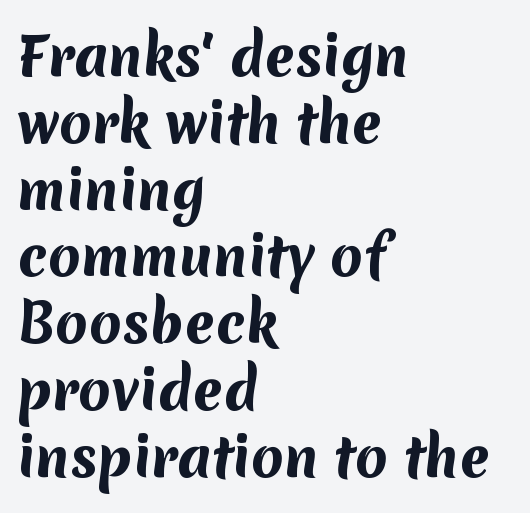
The image shows 53 px bold sans-serif type; set left-aligned, normal line spacing (1.26x), normal letter spacing, not underlined; medium stroke contrast and a medium x-height.
